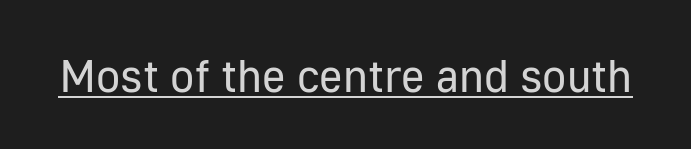
The designer went with a sans here, leaving each stem footless. Look at the tracking — it's just the regular setting, nothing added. Every word sits above its own underline. Here the designer chose a conventional face with non-uniform glyph widths. Nope, not italic — everything's standing straight. Stems here are at most as thick as an everyday book face.
